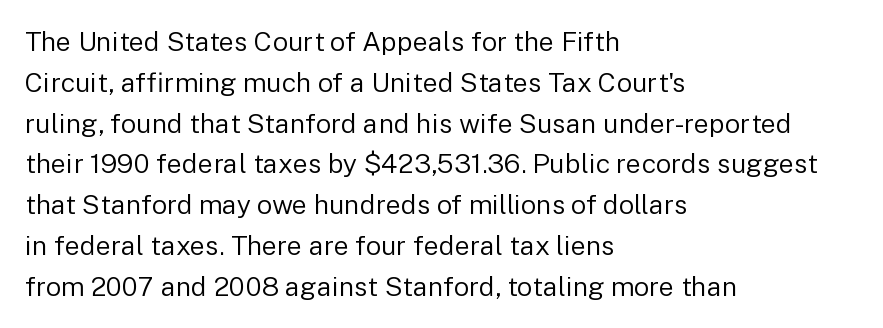
The image shows 27 px text type, upright; set left-aligned, normal line spacing (1.51x), normal letter spacing, not underlined.
